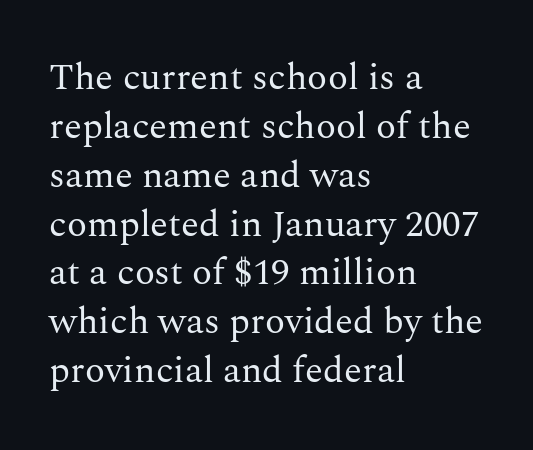
Q: Is the text bold? A: No.
Q: Is the text italic (slanted)? A: No, it is upright.
Q: Is the typeface a serif or a sans-serif typeface? A: Serif.
Q: Is the text underlined? A: No.
Q: How is the paragraph aligned? A: Left-aligned.
Q: Is the spacing between letters normal or unusually wide? A: Normal.
Q: Is the spacing between lines tight, normal or loose? A: Normal.
Q: Width (condensed, normal, or wide)? A: Normal.
Q: Stroke contrast? A: Medium.
Q: x-height? A: Medium.
Q: Monospaced? A: No.
